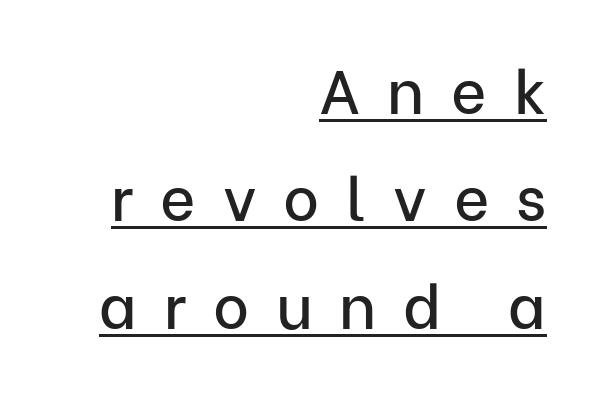
Varying glyph widths throughout — classic text-font behaviour. The rendering uses the underline text-decoration. This is the regular roman posture of the typeface. To sum up the face: it is a sans, with no serifs. The setting favours the right margin, as signatures and pull-quotes sometimes do.
